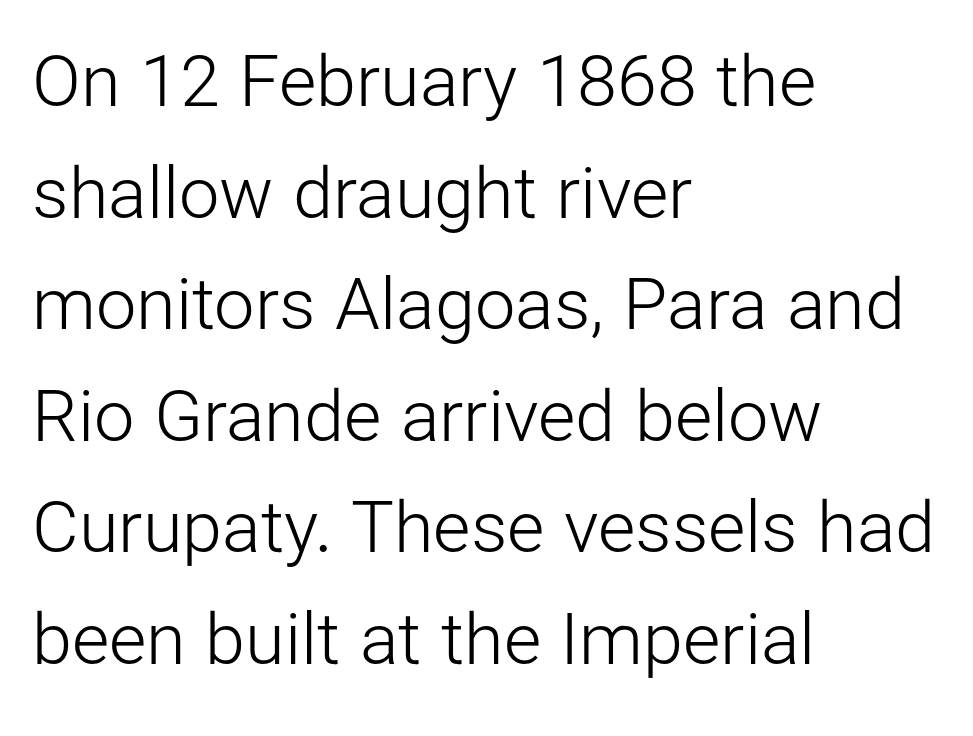
Q: Is the text bold? A: No.
Q: Is the text italic (slanted)? A: No, it is upright.
Q: Is the typeface a serif or a sans-serif typeface? A: Sans-serif.
Q: Is the text underlined? A: No.
Q: How is the paragraph aligned? A: Left-aligned.
Q: Is the spacing between letters normal or unusually wide? A: Normal.
Q: Is the spacing between lines tight, normal or loose? A: Normal.
Q: Width (condensed, normal, or wide)? A: Normal.
Q: Stroke contrast? A: Low.
Q: x-height? A: Medium.
Q: Monospaced? A: No.
